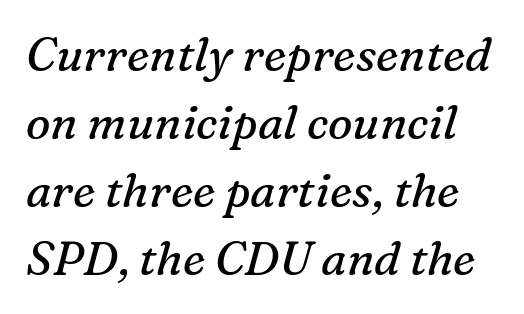
Small tapered or slab feet sit at the stroke ends, so this counts as serif. Evenly set lines give the paragraph a standard silhouette. Tall strokes in this sample are angled rather than plumb. The strokes are not fattened; the text isn't bold.
